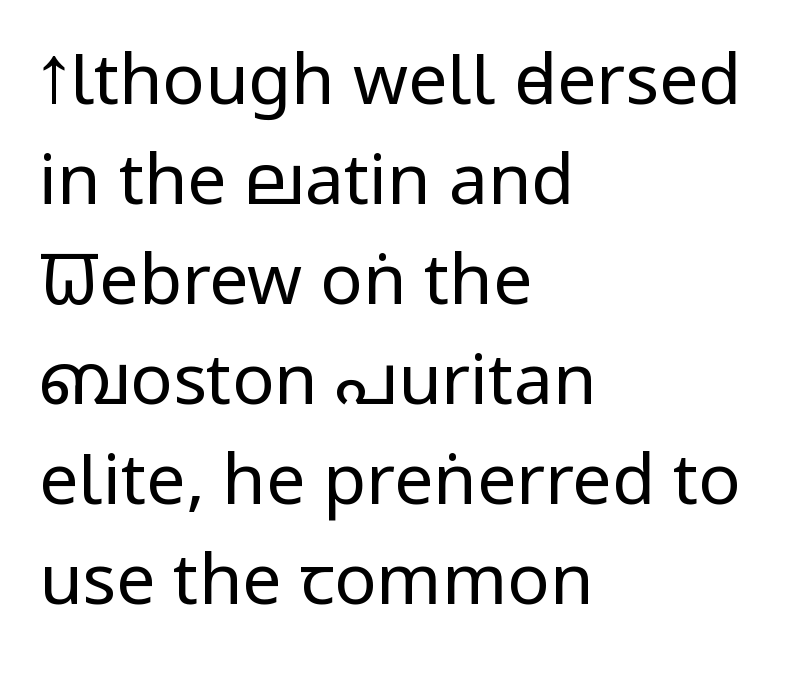
The rendering shows plain stroke endings on the letterforms — a sans-serif design. Is the stroke heavy? The answer is a plain regular-or-lighter. Observe the ordinary spacing: letters are neighbours, not strangers. The designer left line spacing at the default. Lines of text with bare space underneath.
